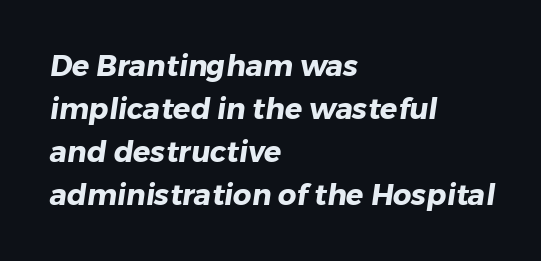
Q: Is the text bold? A: Yes.
Q: Is the typeface a serif or a sans-serif typeface? A: Sans-serif.
Q: Is the text underlined? A: No.
Q: How is the paragraph aligned? A: Left-aligned.
Q: Is the spacing between letters normal or unusually wide? A: Normal.
Q: Is the spacing between lines tight, normal or loose? A: Normal.
Q: Width (condensed, normal, or wide)? A: Normal.
Q: Stroke contrast? A: Low.
Q: x-height? A: Medium.
Q: Monospaced? A: No.
